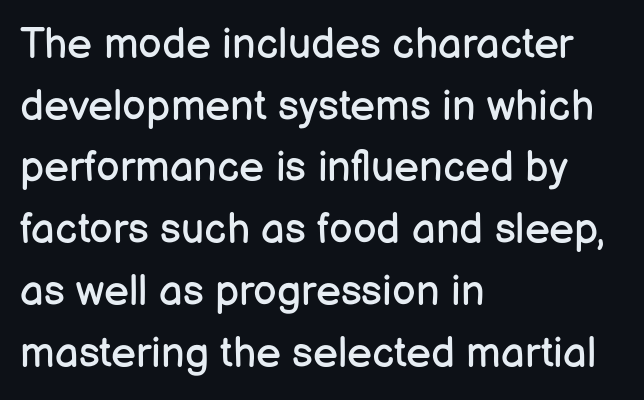
{"serif": "no", "italic": "no", "bold": "no", "weight": "regular", "width": "normal", "stroke_contrast": "low", "x_height": "medium", "monospaced": "no", "underline": "no", "align": "left", "line_spacing": "normal", "line_spacing_ratio": 1.47, "letter_spacing": "normal", "letter_spacing_em": 0.0, "glyph_px": 42}
